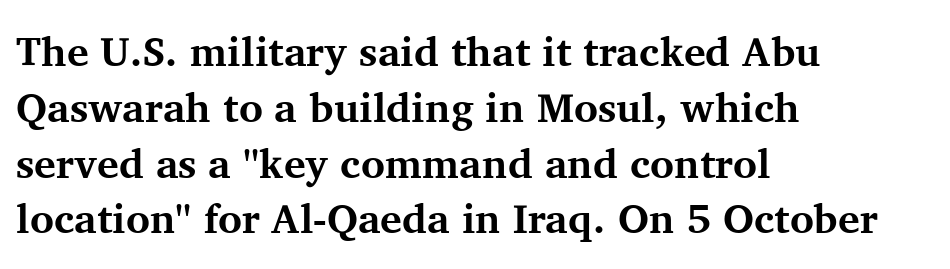
Q: Is the text bold? A: Yes.
Q: Is the text italic (slanted)? A: No, it is upright.
Q: Is the typeface a serif or a sans-serif typeface? A: Serif.
Q: Is the text underlined? A: No.
Q: How is the paragraph aligned? A: Left-aligned.
Q: Is the spacing between letters normal or unusually wide? A: Normal.
Q: Is the spacing between lines tight, normal or loose? A: Normal.
Q: Width (condensed, normal, or wide)? A: Normal.
Q: Stroke contrast? A: Medium.
Q: x-height? A: Medium.
Q: Monospaced? A: No.
